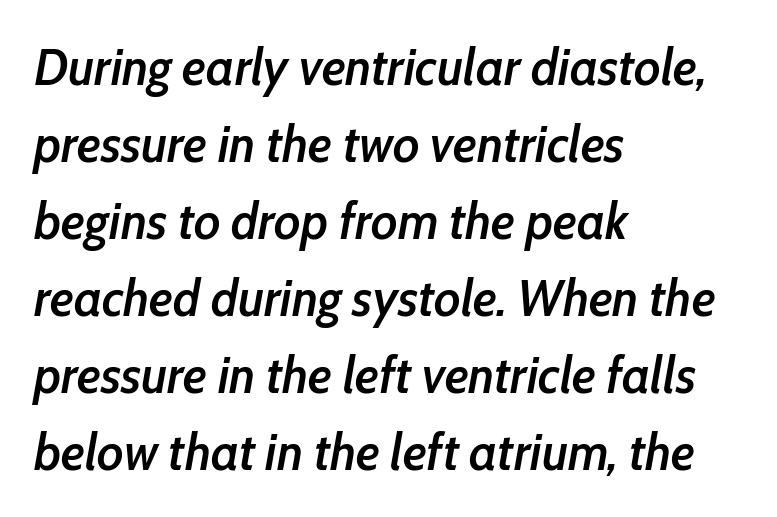
{"italic": "yes", "lean": "right", "slant_degrees": 10, "bold": "semi", "weight": "semibold", "width": "condensed", "stroke_contrast": "low", "x_height": "medium", "monospaced": "no", "underline": "no", "align": "left", "line_spacing": "normal", "line_spacing_ratio": 1.48, "letter_spacing": "normal", "letter_spacing_em": 0.0, "glyph_px": 52}
